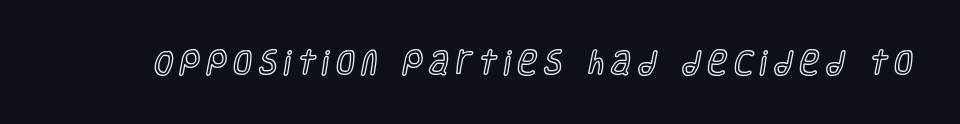
{"underline": "no", "letter_spacing": "wide", "letter_spacing_em": 0.26, "glyph_px": 27}
